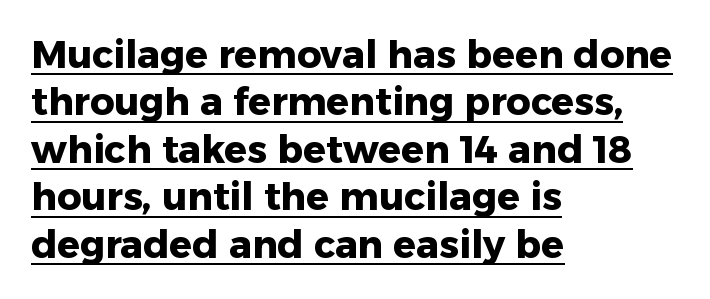
{"serif": "no", "italic": "no", "bold": "yes", "weight": "heavy", "width": "normal", "stroke_contrast": "low", "x_height": "medium", "monospaced": "no", "underline": "yes", "align": "left", "line_spacing": "normal", "line_spacing_ratio": 1.25, "letter_spacing": "normal", "letter_spacing_em": 0.0, "glyph_px": 38}
